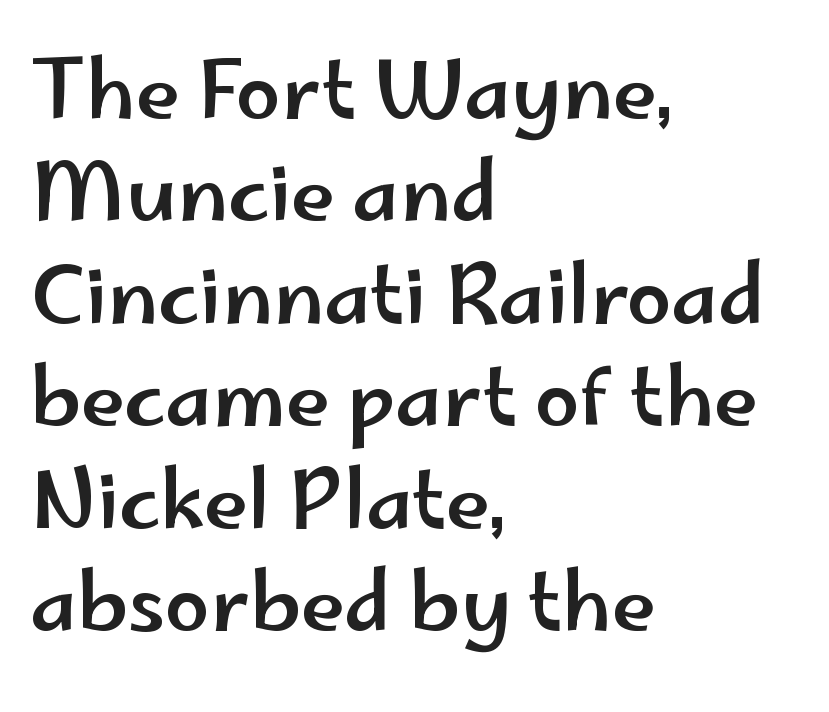
Here the designer chose a conventional face with non-uniform glyph widths. Is there much room between lines? A standard amount, neither cramped nor airy. This sample uses an upright cut, with every glyph sitting square on the baseline. Look at the tracking — it's just the regular setting, nothing added. The designer went with a sans here, leaving each stem footless.
